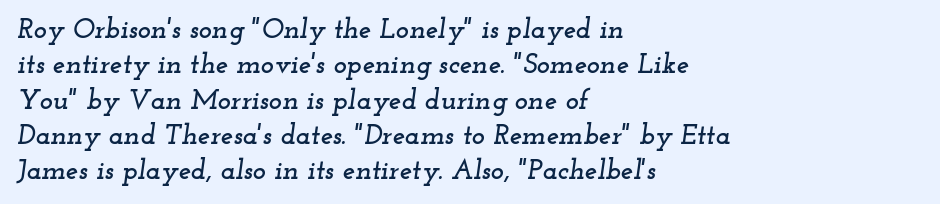
{"serif": "yes", "italic": "yes", "lean": "right", "slant_degrees": 12, "width": "wide", "stroke_contrast": "low", "x_height": "small", "monospaced": "no", "underline": "no", "align": "left", "line_spacing": "normal", "line_spacing_ratio": 1.26, "letter_spacing": "normal", "letter_spacing_em": 0.0, "glyph_px": 28}
